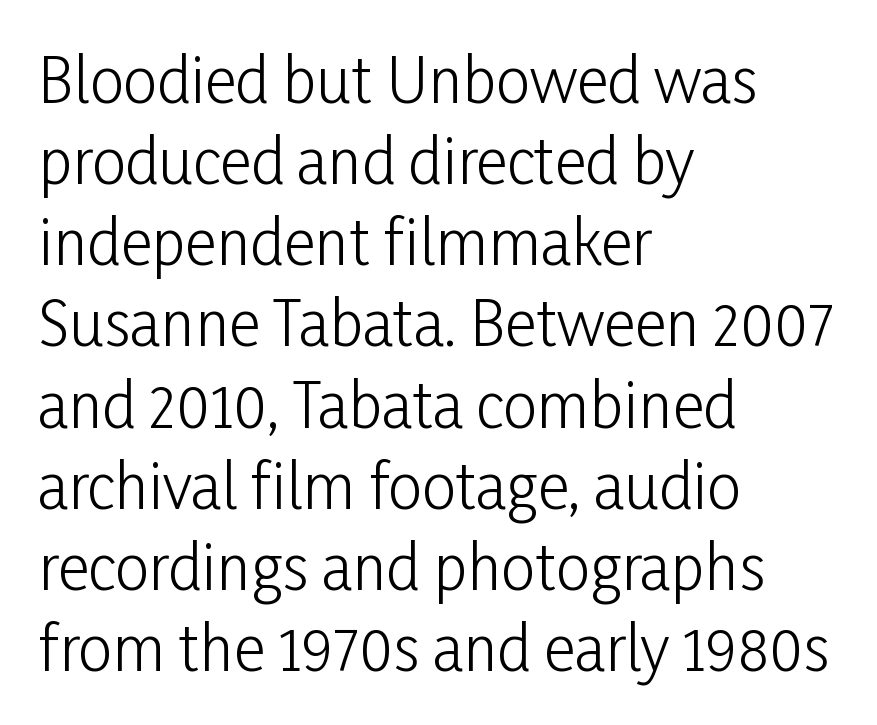
Is this a fixed-width face? No — the glyphs have proportional, varying widths. The designer left line spacing at the default. Letterform terminals end flat and unadorned throughout the passage. Compared with a typical body face, this is equally light or lighter still.
